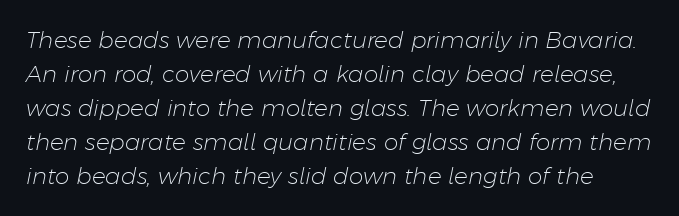
An italicized treatment has been applied to the whole sample. Think standard paragraph weight, or any step lighter than that. Regarding leading, the lines here are spaced in the standard way. The gap between lines stays unmarked. Short note: letters normally spaced.
